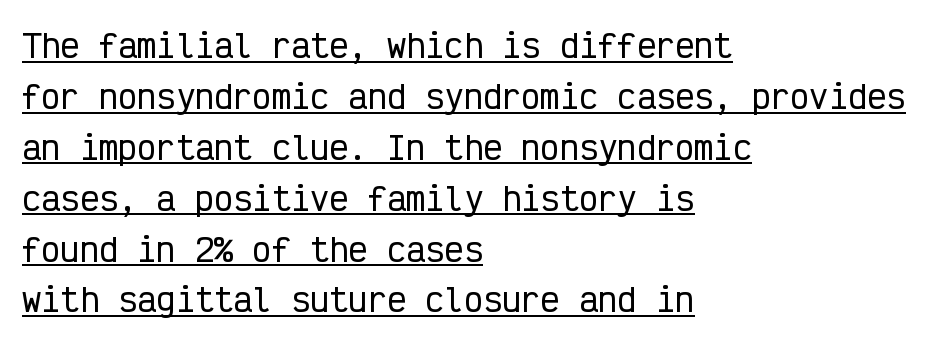
The image shows 32 px condensed sans-serif type, upright, monospaced; set left-aligned, normal line spacing (1.59x), normal letter spacing, underlined; low stroke contrast and a medium x-height.
